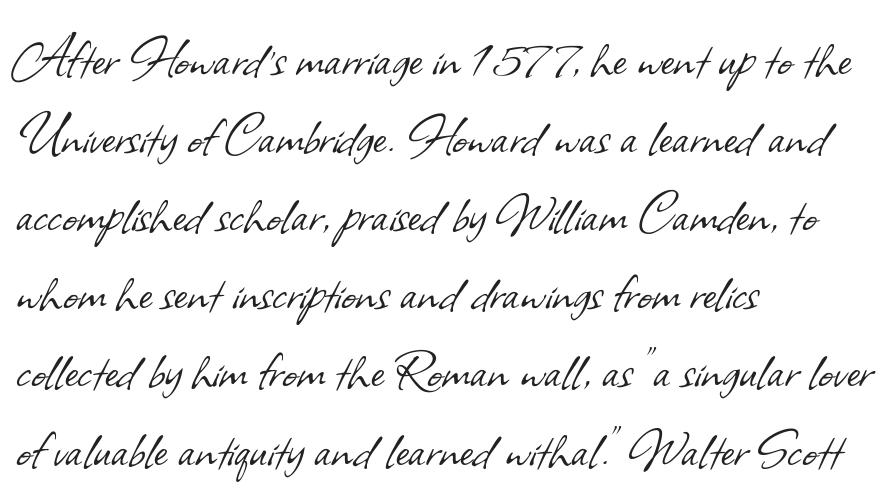
The image shows 63 px light sans-serif type; set left-aligned, line spacing 1.24x, normal letter spacing, not underlined; low stroke contrast and a small x-height.
